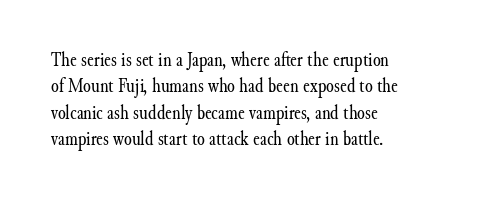
Q: Is the text bold? A: No.
Q: Is the text italic (slanted)? A: No, it is upright.
Q: Is the text underlined? A: No.
Q: How is the paragraph aligned? A: Left-aligned.
Q: Is the spacing between letters normal or unusually wide? A: Normal.
Q: Is the spacing between lines tight, normal or loose? A: Normal.
